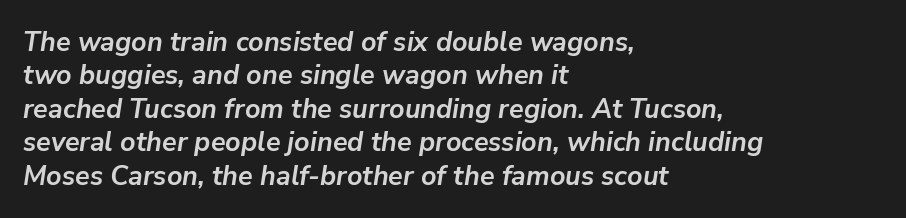
These lines keep a tight, regular rhythm from letter to letter. Alignment: flush left. An italicized treatment has been applied to the whole sample. The characters look thick and weighty, a clear bold.
